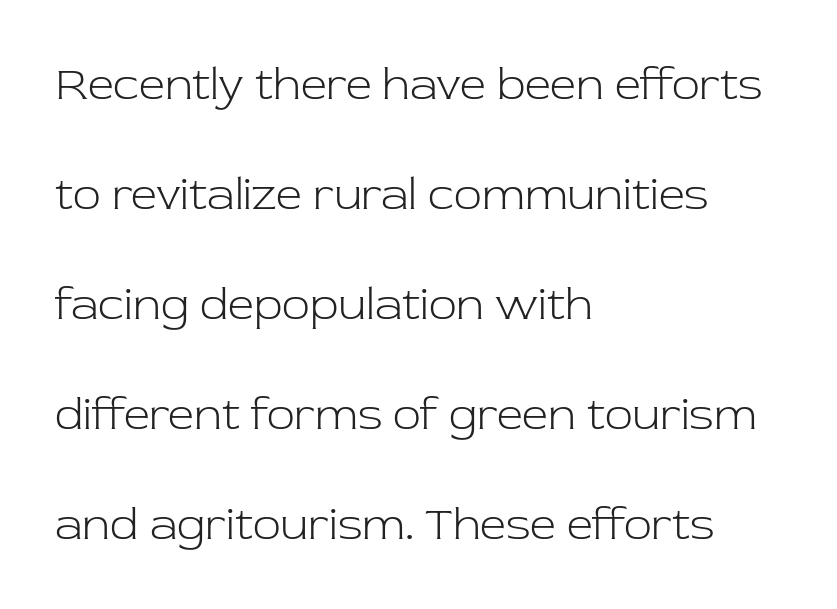
The image shows 46 px light serif type, upright; set left-aligned, loose line spacing (2.39x), normal letter spacing, not underlined; low stroke contrast and a medium x-height.
